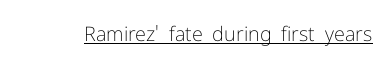
{"italic": "no", "bold": "no", "underline": "yes", "letter_spacing": "normal", "letter_spacing_em": 0.0, "glyph_px": 20}
